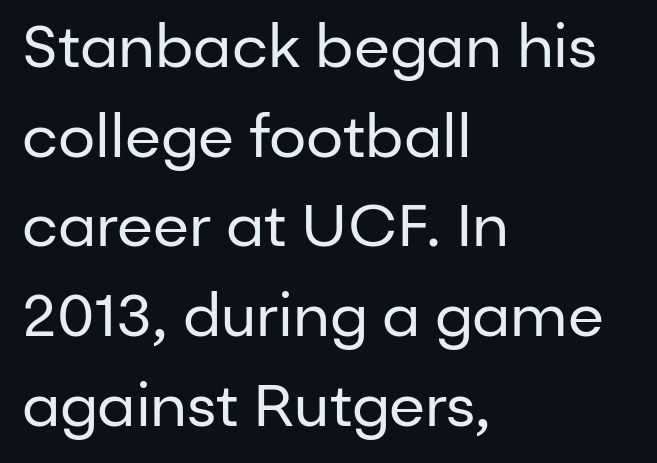
The image shows 59 px regular-weight sans-serif type, upright; set left-aligned, normal line spacing (1.52x), normal letter spacing, not underlined; low stroke contrast and a medium x-height.
